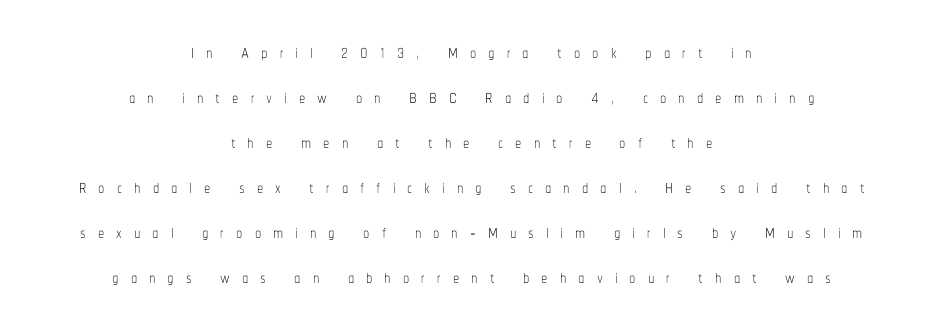
Vertical stems look standard width or narrower in stroke. Underline: absent. The typography opts for an upright posture over an oblique one. The lines in this sample share a center point and differ in where they start and stop. This rendering widens character spacing well past its baseline value.
